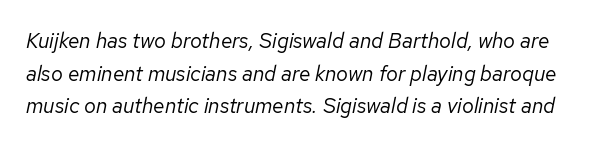
Anything drawn beneath the words? Only blank space. What's the leading like? Ordinary, nothing unusual. Style check: oblique. Spacing between characters is what you'd get straight out of the box. On a weight scale, this lands at 450 or below.
